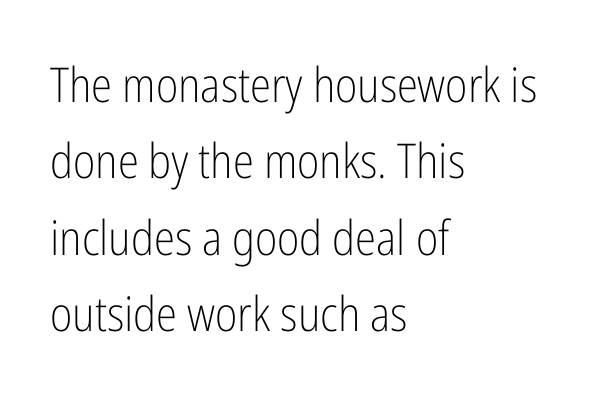
{"serif": "no", "italic": "no", "bold": "no", "weight": "light", "width": "condensed", "stroke_contrast": "low", "x_height": "medium", "monospaced": "no", "underline": "no", "align": "left", "line_spacing": "normal", "line_spacing_ratio": 1.59, "letter_spacing": "normal", "letter_spacing_em": 0.0, "glyph_px": 48}
